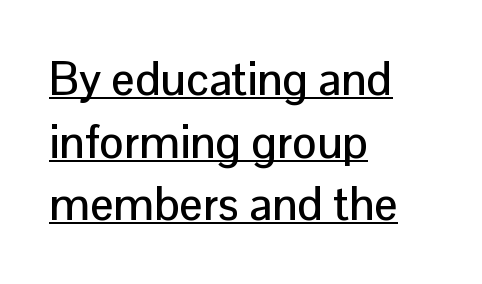
Posture: straight, roman, zero tilt. The text was rendered using a sans face with plain stroke endings. A baseline rule has been typeset under these characters. Is this a fixed-width face? No — the glyphs have proportional, varying widths. Baseline-to-baseline distance is the conventional proportion of letter height.
